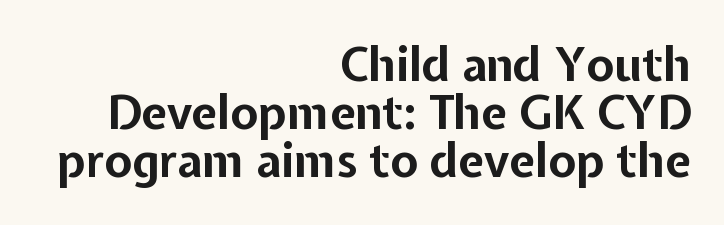
Q: Is the text bold? A: Yes.
Q: Is the text italic (slanted)? A: No, it is upright.
Q: Is the typeface a serif or a sans-serif typeface? A: Sans-serif.
Q: Is the text underlined? A: No.
Q: How is the paragraph aligned? A: Right-aligned.
Q: Is the spacing between letters normal or unusually wide? A: Normal.
Q: Is the spacing between lines tight, normal or loose? A: Tight.
Q: Width (condensed, normal, or wide)? A: Normal.
Q: Stroke contrast? A: Low.
Q: x-height? A: Medium.
Q: Monospaced? A: No.
